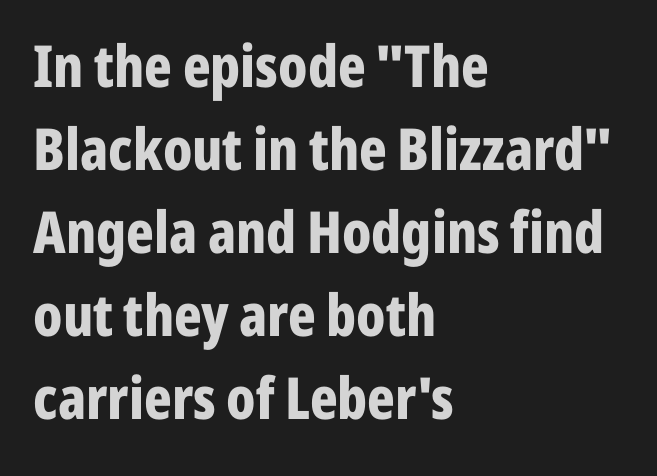
The image shows 58 px bold, condensed sans-serif type, upright; set left-aligned, normal line spacing (1.43x), normal letter spacing, not underlined; low stroke contrast and a medium x-height.
